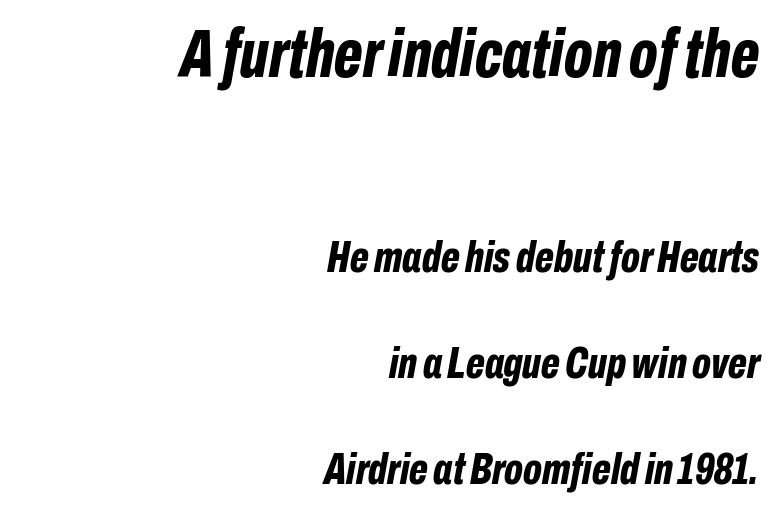
The image shows 68 px bold, condensed type, italic (leaning right); set right-aligned, loose line spacing (2.36x), normal letter spacing, not underlined; the first (top) block is 1.51x larger; low stroke contrast and a medium x-height.
